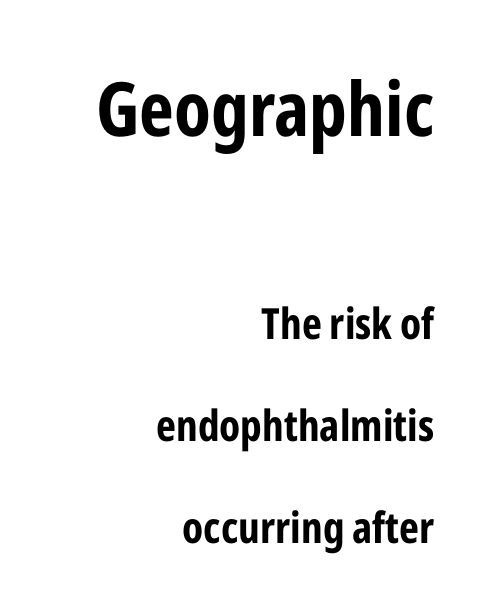
Q: Is the text bold? A: Yes.
Q: Is the text italic (slanted)? A: No, it is upright.
Q: Is the typeface a serif or a sans-serif typeface? A: Sans-serif.
Q: Is the text underlined? A: No.
Q: How is the paragraph aligned? A: Right-aligned.
Q: Is the spacing between letters normal or unusually wide? A: Normal.
Q: Is the spacing between lines tight, normal or loose? A: Loose.
Q: Which block of text is set in a larger size, the first (top) or the second (bottom)? A: The first (top) one.
Q: Width (condensed, normal, or wide)? A: Condensed.
Q: Stroke contrast? A: Low.
Q: x-height? A: Medium.
Q: Monospaced? A: No.
